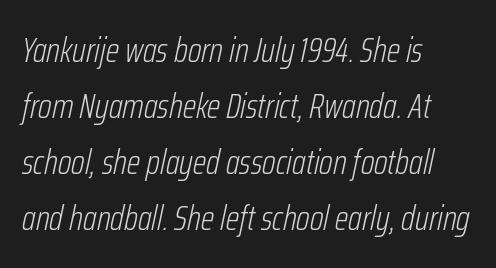
Q: Is the text bold? A: No.
Q: Is the text italic (slanted)? A: Yes, it leans right by about 12 degrees.
Q: Is the text underlined? A: No.
Q: How is the paragraph aligned? A: Left-aligned.
Q: Is the spacing between letters normal or unusually wide? A: Normal.
Q: Is the spacing between lines tight, normal or loose? A: Normal.
Q: Width (condensed, normal, or wide)? A: Condensed.
Q: Stroke contrast? A: Low.
Q: x-height? A: Medium.
Q: Monospaced? A: No.
